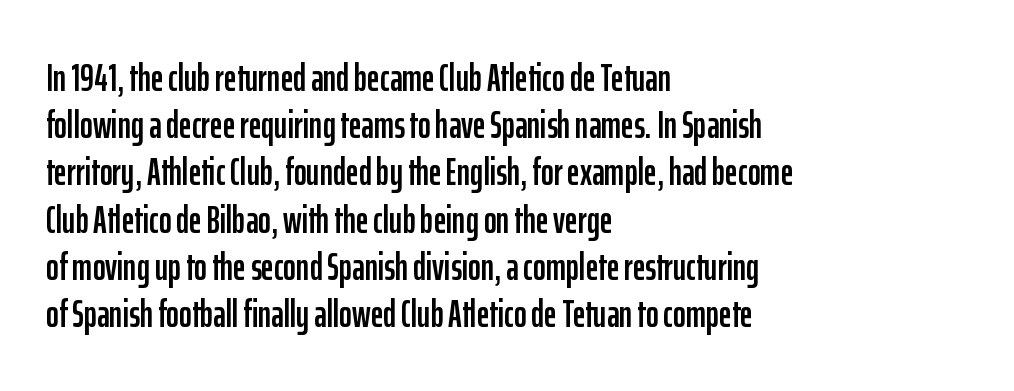
Q: Is the text italic (slanted)? A: No, it is upright.
Q: Is the typeface a serif or a sans-serif typeface? A: Sans-serif.
Q: Is the text underlined? A: No.
Q: How is the paragraph aligned? A: Left-aligned.
Q: Is the spacing between letters normal or unusually wide? A: Normal.
Q: Width (condensed, normal, or wide)? A: Condensed.
Q: Stroke contrast? A: Low.
Q: x-height? A: Medium.
Q: Monospaced? A: No.
